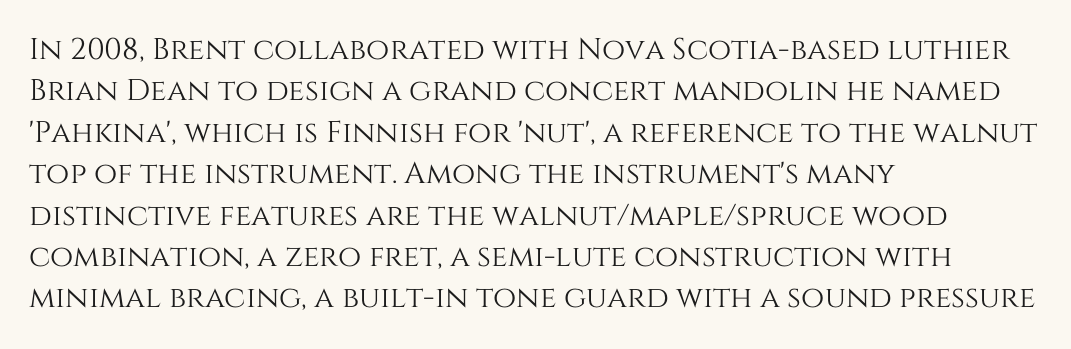
When letters stand straight like this, we call the style roman or upright. Spacing verdict: proportional, widths tailored to each character. One-word summary of the alignment: left. The designer left line spacing at the default. Each row of text sits above clean, open space. Honestly, the letter spacing is just normal — you wouldn't notice it.
